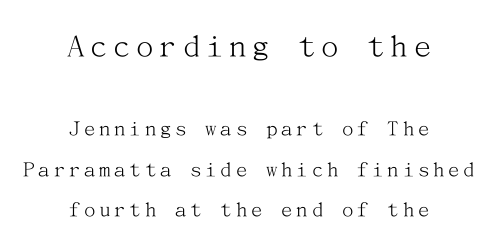
{"serif": "yes", "italic": "no", "bold": "no", "weight": "light", "width": "normal", "stroke_contrast": "medium", "x_height": "medium", "underline": "no", "align": "center", "line_spacing_ratio": 1.77, "larger_block": "first", "size_ratio": 1.52, "glyph_px": 35}
